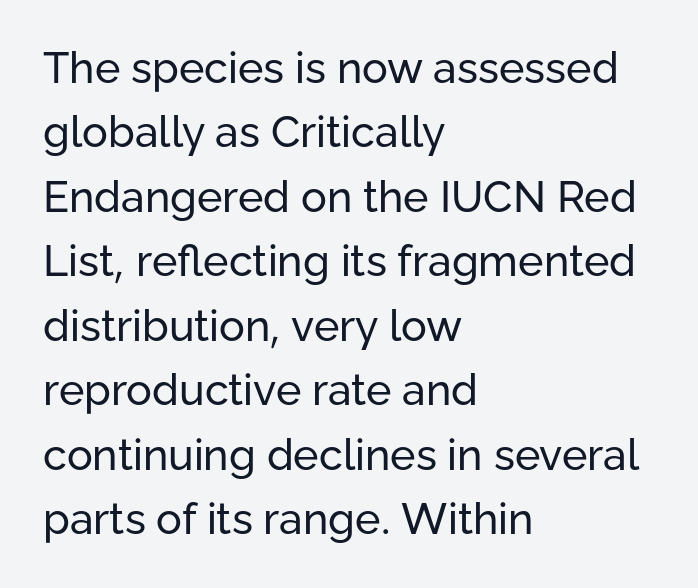
The image shows 43 px regular-weight sans-serif type, upright; set left-aligned, normal line spacing (1.5x), normal letter spacing, not underlined; low stroke contrast and a medium x-height.
